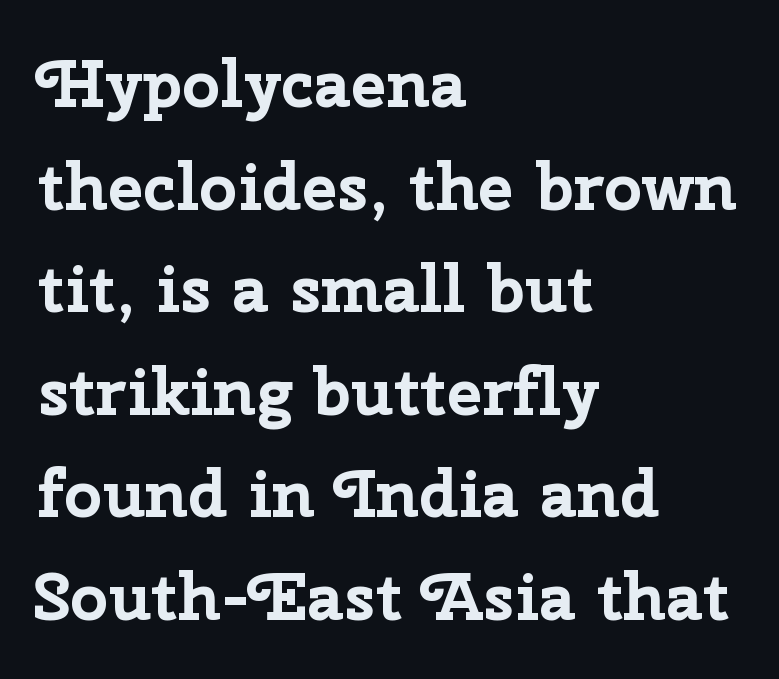
{"serif": "no", "italic": "no", "bold": "yes", "weight": "bold", "width": "normal", "stroke_contrast": "low", "x_height": "medium", "monospaced": "no", "underline": "no", "align": "left", "line_spacing": "normal", "line_spacing_ratio": 1.53, "letter_spacing": "normal", "letter_spacing_em": 0.0, "glyph_px": 67}
